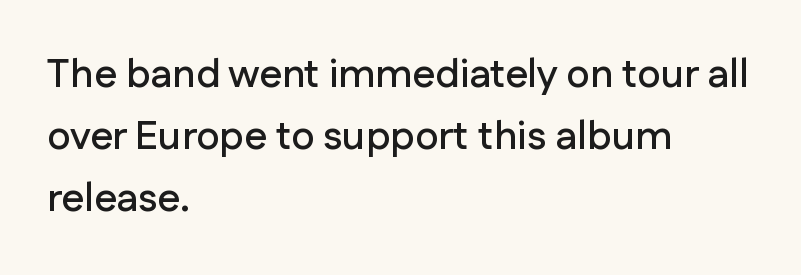
The font family rendered here belongs to the sans-serif group. Do the characters align in a grid? No, the font is proportional. The lines in this sample share a left origin and differ only in where they stop. These lines keep a tight, regular rhythm from letter to letter. Nope, not italic — everything's standing straight.
